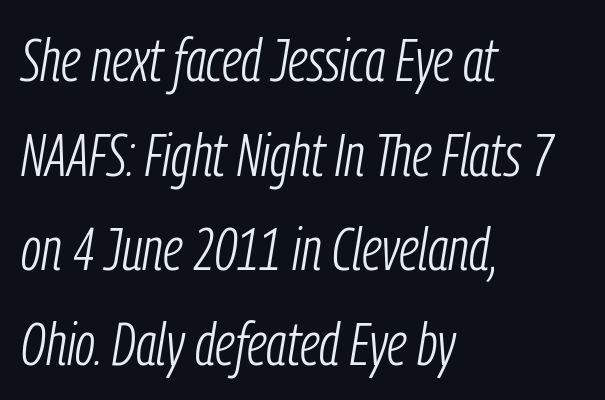
Line starts are locked; line ends wander. The letters sit at their default tracking, neither squeezed nor spread. Spacing verdict: proportional, widths tailored to each character. Is the type slanted? Yes — the strokes lean at a clear angle. Quick note: interline space is typical. The weight tops out at a normal text grade.
